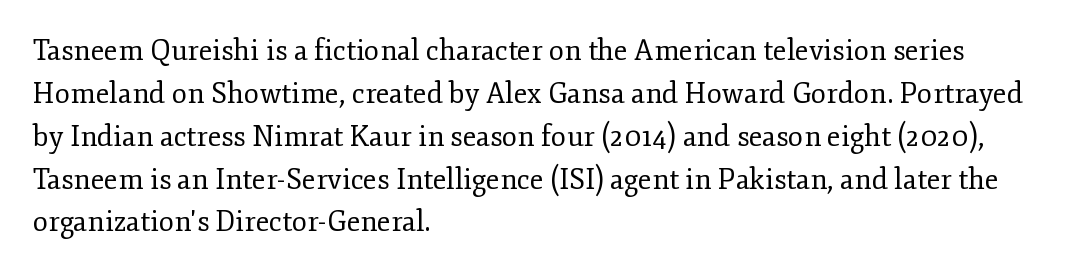
The image shows 28 px regular-weight serif type, upright; set left-aligned, normal line spacing (1.53x), normal letter spacing, not underlined; low stroke contrast and a small x-height.
